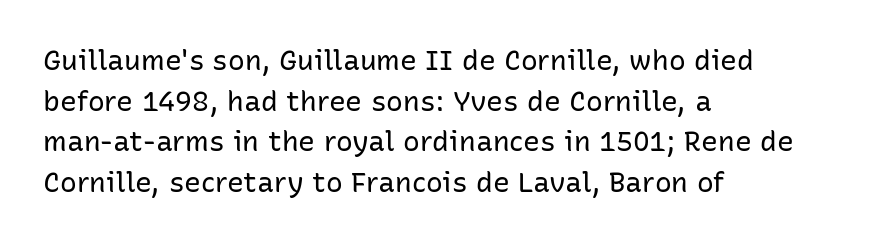
Think of a printed novel: that variable character pitch is what you see here. The strokes carry an ordinary text weight at most. Short and long lines alike share a common starting point at left. The designer went with a sans here, leaving each stem footless. The face used here is rendered with its standard letterfit. Any mark beneath the type? The region is blank.
